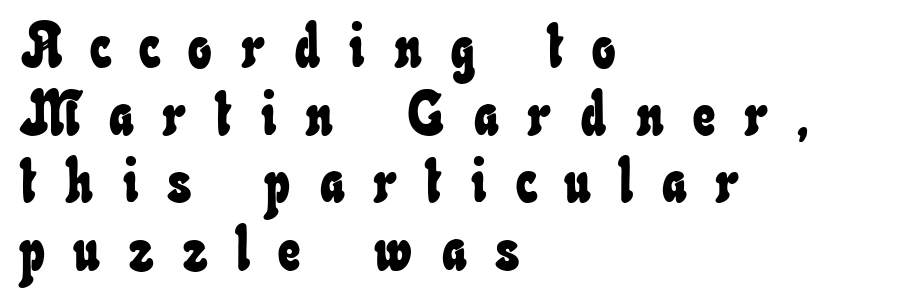
{"width": "condensed", "stroke_contrast": "low", "x_height": "small", "monospaced": "no", "underline": "no", "align": "left", "line_spacing": "tight", "line_spacing_ratio": 1.09, "letter_spacing": "wide", "letter_spacing_em": 0.47, "glyph_px": 62}
